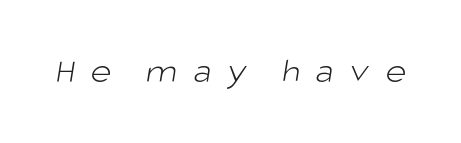
Typographically, this falls in the sans-serif category. Compared with a typical body face, this is equally light or lighter still. Only glyphs here, with clear space below each row. Does extra space separate the letters? Yes, quite a lot of it. A typesetter would call this proportional, since set widths differ per character.
